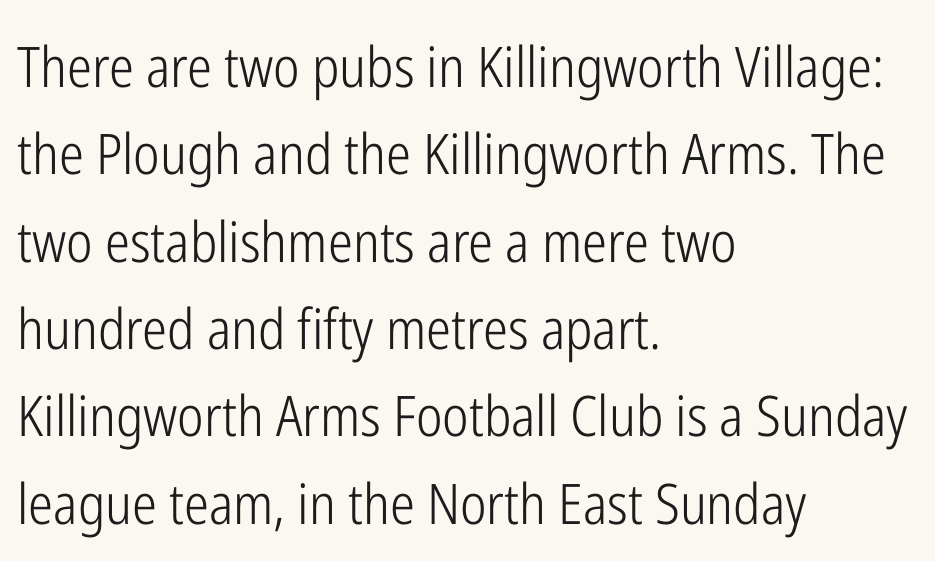
Q: Is the text bold? A: No.
Q: Is the text italic (slanted)? A: No, it is upright.
Q: Is the typeface a serif or a sans-serif typeface? A: Sans-serif.
Q: Is the text underlined? A: No.
Q: How is the paragraph aligned? A: Left-aligned.
Q: Is the spacing between letters normal or unusually wide? A: Normal.
Q: Is the spacing between lines tight, normal or loose? A: Normal.
Q: Width (condensed, normal, or wide)? A: Condensed.
Q: Stroke contrast? A: Low.
Q: x-height? A: Medium.
Q: Monospaced? A: No.
